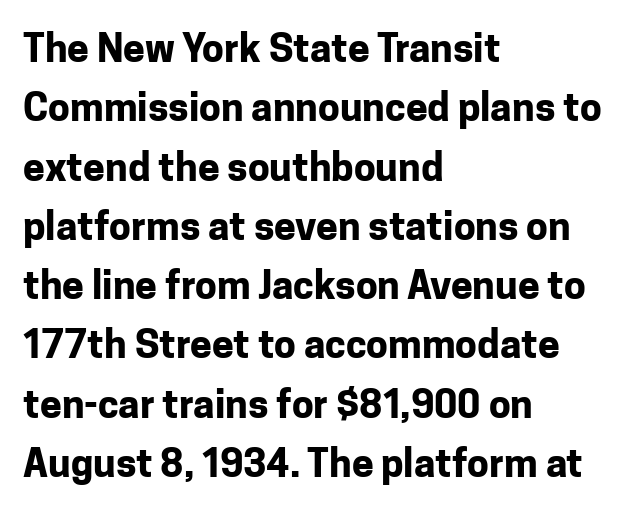
{"serif": "no", "italic": "no", "bold": "yes", "weight": "bold", "width": "normal", "stroke_contrast": "low", "x_height": "medium", "monospaced": "no", "underline": "no", "align": "left", "line_spacing": "normal", "line_spacing_ratio": 1.52, "letter_spacing": "normal", "letter_spacing_em": 0.0, "glyph_px": 39}
